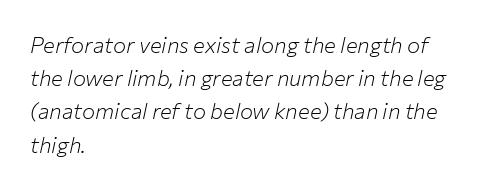
{"italic": "yes", "lean": "right", "slant_degrees": 12, "bold": "no", "underline": "no", "align": "left", "line_spacing": "normal", "line_spacing_ratio": 1.51, "letter_spacing": "normal", "letter_spacing_em": 0.0, "glyph_px": 22}
